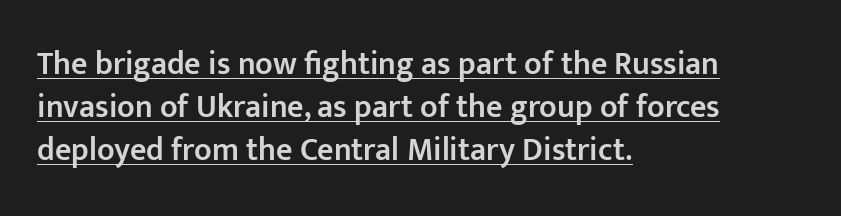
A typesetter would call this proportional, since set widths differ per character. What decoration does the sample have? An underline. Leading: standard. The font is running at a semibold setting, under full bold. Designer's note — italics off, roman on.
